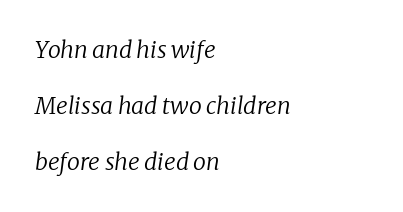
{"italic": "yes", "lean": "right", "slant_degrees": 8, "bold": "no", "underline": "no", "align": "left", "line_spacing": "loose", "line_spacing_ratio": 2.43, "letter_spacing": "normal", "letter_spacing_em": 0.0, "glyph_px": 23}
